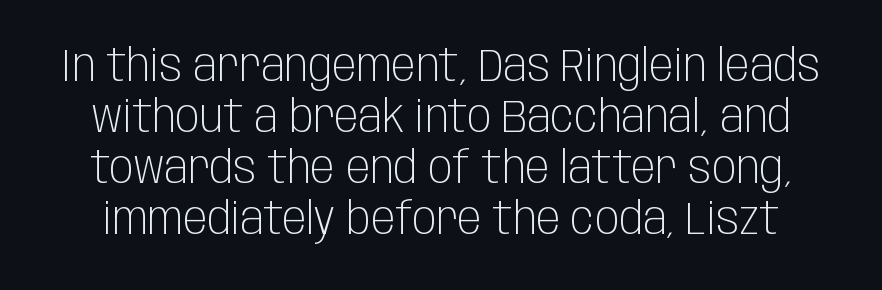
Q: Is the text bold? A: No.
Q: Is the text italic (slanted)? A: No, it is upright.
Q: Is the typeface a serif or a sans-serif typeface? A: Sans-serif.
Q: Is the text underlined? A: No.
Q: Is the spacing between letters normal or unusually wide? A: Normal.
Q: Is the spacing between lines tight, normal or loose? A: Tight.
Q: Width (condensed, normal, or wide)? A: Condensed.
Q: Stroke contrast? A: Low.
Q: x-height? A: Large.
Q: Monospaced? A: No.
